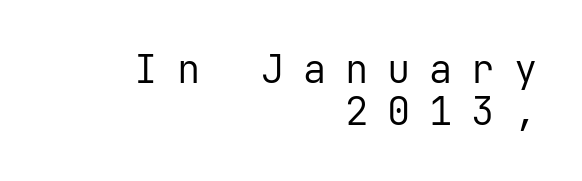
{"serif": "no", "italic": "no", "bold": "no", "weight": "regular", "width": "normal", "stroke_contrast": "low", "x_height": "medium", "monospaced": "yes", "underline": "no", "align": "right", "line_spacing": "tight", "line_spacing_ratio": 1.07, "letter_spacing": "wide", "letter_spacing_em": 0.48, "glyph_px": 39}
